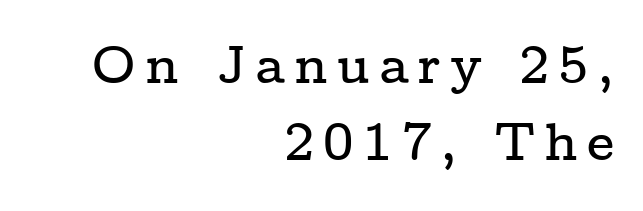
Q: Is the text italic (slanted)? A: No, it is upright.
Q: Is the typeface a serif or a sans-serif typeface? A: Serif.
Q: Is the text underlined? A: No.
Q: How is the paragraph aligned? A: Right-aligned.
Q: Is the spacing between lines tight, normal or loose? A: Normal.
Q: Width (condensed, normal, or wide)? A: Wide.
Q: Stroke contrast? A: Low.
Q: x-height? A: Medium.
Q: Monospaced? A: No.
